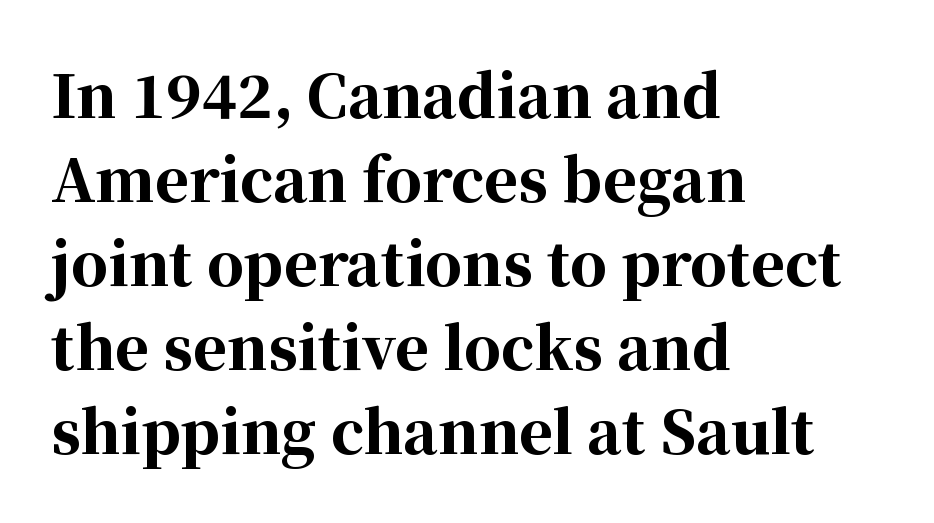
Q: Is the text bold? A: Yes.
Q: Is the text italic (slanted)? A: No, it is upright.
Q: Is the typeface a serif or a sans-serif typeface? A: Serif.
Q: Is the text underlined? A: No.
Q: How is the paragraph aligned? A: Left-aligned.
Q: Is the spacing between letters normal or unusually wide? A: Normal.
Q: Is the spacing between lines tight, normal or loose? A: Normal.
Q: Width (condensed, normal, or wide)? A: Normal.
Q: Stroke contrast? A: High.
Q: x-height? A: Medium.
Q: Monospaced? A: No.
